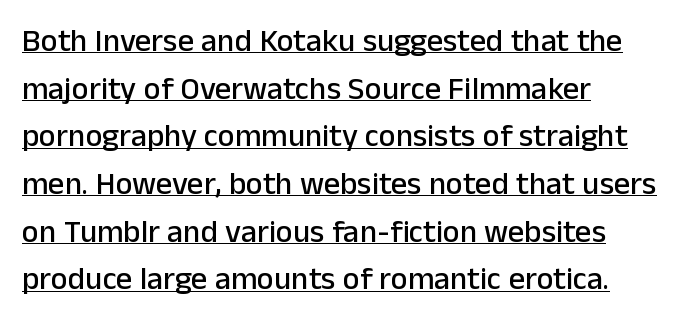
Q: Is the text italic (slanted)? A: No, it is upright.
Q: Is the typeface a serif or a sans-serif typeface? A: Sans-serif.
Q: Is the text underlined? A: Yes.
Q: How is the paragraph aligned? A: Left-aligned.
Q: Is the spacing between letters normal or unusually wide? A: Normal.
Q: Is the spacing between lines tight, normal or loose? A: Normal.
Q: Width (condensed, normal, or wide)? A: Normal.
Q: Stroke contrast? A: Low.
Q: x-height? A: Medium.
Q: Monospaced? A: No.
